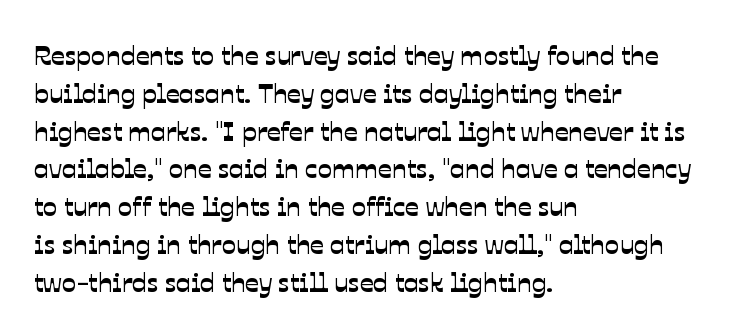
Q: Is the text underlined? A: No.
Q: How is the paragraph aligned? A: Left-aligned.
Q: Is the spacing between letters normal or unusually wide? A: Normal.
Q: Is the spacing between lines tight, normal or loose? A: Normal.
